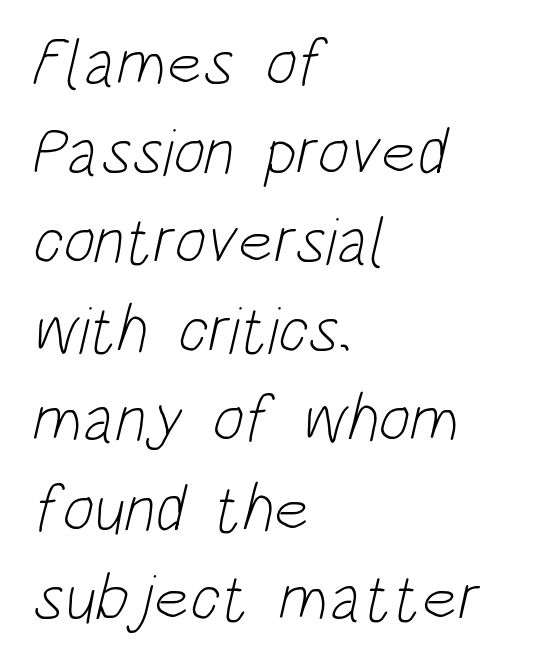
{"serif": "no", "bold": "no", "weight": "light", "width": "condensed", "stroke_contrast": "low", "x_height": "large", "monospaced": "no", "underline": "no", "align": "left", "line_spacing": "normal", "line_spacing_ratio": 1.33, "letter_spacing": "normal", "letter_spacing_em": 0.0, "glyph_px": 67}
